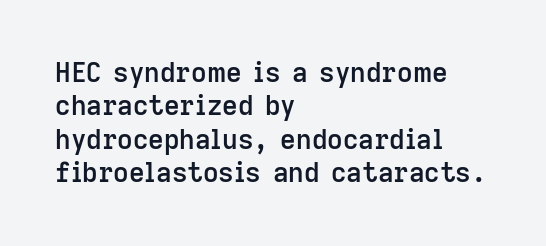
Q: Is the text bold? A: Semi-bold.
Q: Is the text italic (slanted)? A: No, it is upright.
Q: Is the text underlined? A: No.
Q: How is the paragraph aligned? A: Left-aligned.
Q: Is the spacing between letters normal or unusually wide? A: Normal.
